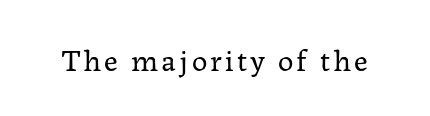
{"serif": "yes", "italic": "no", "bold": "no", "weight": "regular", "width": "normal", "stroke_contrast": "low", "x_height": "medium", "monospaced": "no", "underline": "no", "glyph_px": 31}
